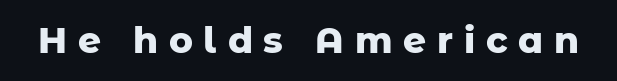
{"serif": "no", "italic": "no", "bold": "yes", "weight": "heavy", "width": "normal", "stroke_contrast": "low", "x_height": "medium", "monospaced": "no", "underline": "no", "letter_spacing": "wide", "letter_spacing_em": 0.3, "glyph_px": 36}
